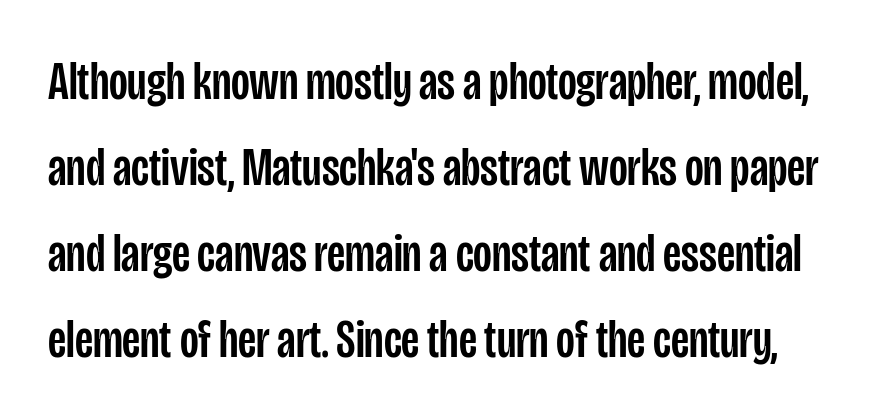
The image shows 54 px condensed sans-serif type, upright; set normal line spacing (1.59x), normal letter spacing, not underlined; low stroke contrast and a large x-height.
